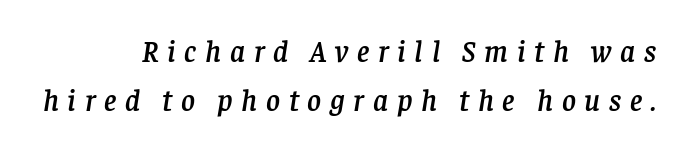
{"serif": "yes", "italic": "yes", "lean": "right", "slant_degrees": 8, "width": "normal", "stroke_contrast": "low", "x_height": "large", "monospaced": "no", "underline": "no", "line_spacing": "normal", "line_spacing_ratio": 1.65, "letter_spacing": "wide", "letter_spacing_em": 0.29, "glyph_px": 30}
